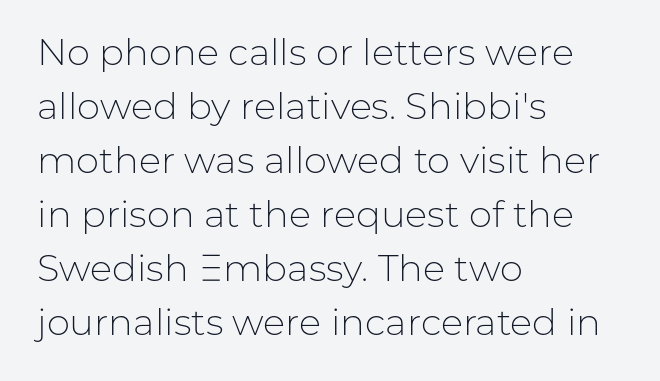
Normally led — the rows are evenly, conventionally spaced. Varying glyph widths throughout — classic text-font behaviour. The ragged edge is on the right, which tells us the setting is flush left. The characters display no serif detailing; their extremities are plain. Weight: not bold — regular or lighter. Posture: straight, roman, zero tilt.
